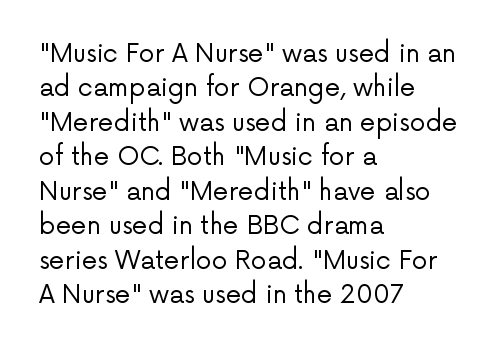
Spacing between characters is what you'd get straight out of the box. The passage shown is not underscored anywhere. The lines in this sample share a left origin and differ only in where they stop. The lines sit at an ordinary, default distance from one another. Is the type heavy? It reads as light-to-regular instead.
